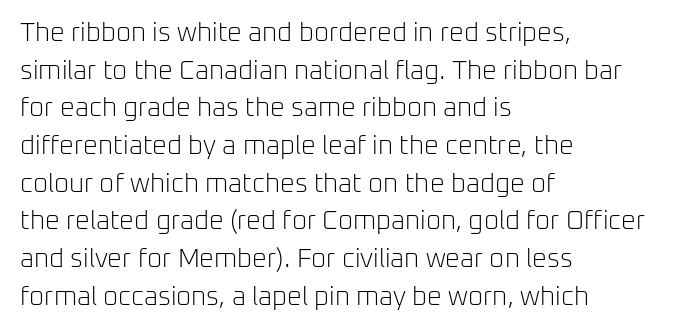
{"italic": "no", "bold": "no", "underline": "no", "align": "left", "line_spacing": "normal", "line_spacing_ratio": 1.45, "letter_spacing": "normal", "letter_spacing_em": 0.0, "glyph_px": 26}
